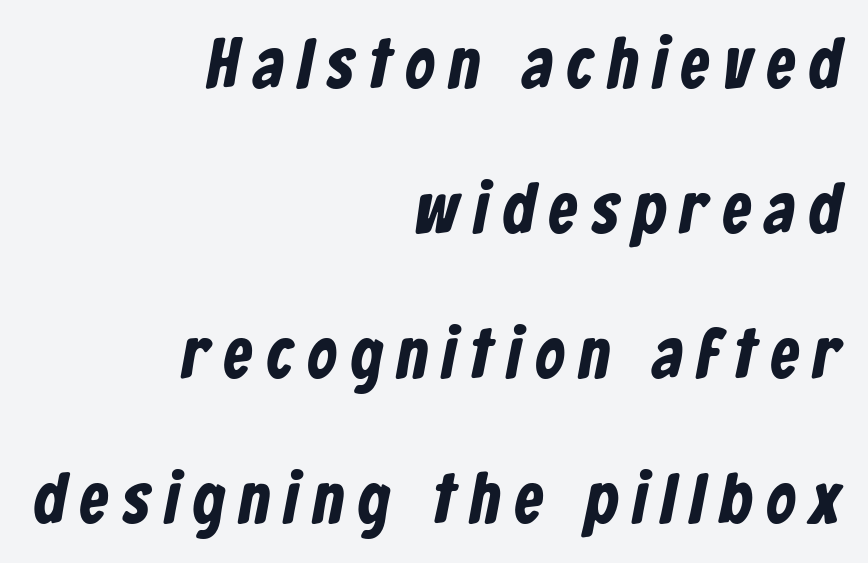
Q: Is the typeface a serif or a sans-serif typeface? A: Sans-serif.
Q: Is the text underlined? A: No.
Q: How is the paragraph aligned? A: Right-aligned.
Q: Is the spacing between letters normal or unusually wide? A: Unusually wide.
Q: Is the spacing between lines tight, normal or loose? A: Loose.
Q: Width (condensed, normal, or wide)? A: Condensed.
Q: Stroke contrast? A: Low.
Q: x-height? A: Medium.
Q: Monospaced? A: No.
